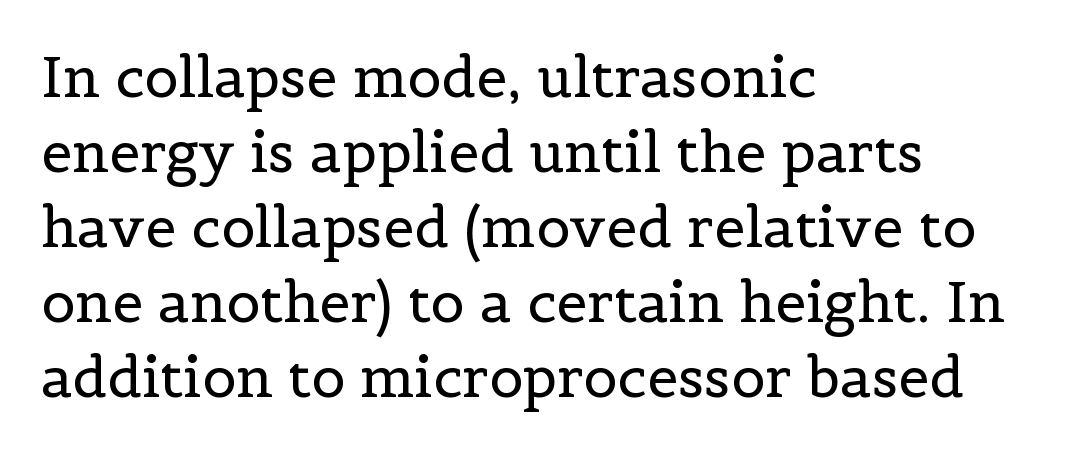
Observe the ordinary spacing: letters are neighbours, not strangers. Each line starts at the same left margin while the right side varies. Style check: upright. The space between consecutive lines is moderate. Note the varied advance widths — an 'i' is clearly narrower than an 'm'.
